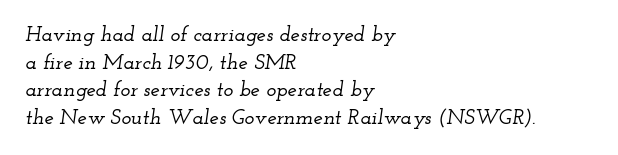
{"italic": "yes", "lean": "right", "slant_degrees": 12, "underline": "no", "align": "left", "line_spacing": "normal", "line_spacing_ratio": 1.31, "letter_spacing": "normal", "letter_spacing_em": 0.0, "glyph_px": 21}
